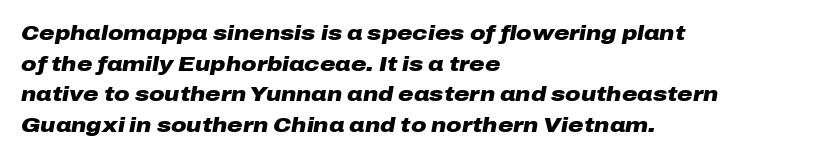
{"italic": "yes", "lean": "right", "slant_degrees": 10, "bold": "yes", "underline": "no", "align": "left", "line_spacing": "normal", "line_spacing_ratio": 1.46, "letter_spacing": "normal", "letter_spacing_em": 0.0, "glyph_px": 21}
